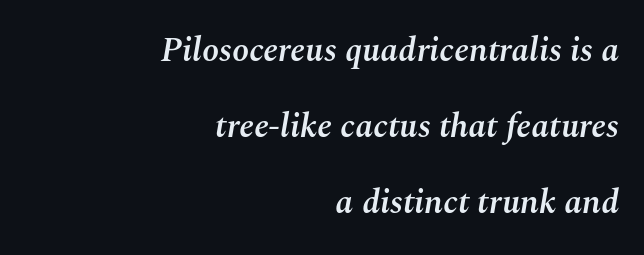
Q: Is the text bold? A: Semi-bold.
Q: Is the text italic (slanted)? A: Yes, it leans right by about 10 degrees.
Q: Is the text underlined? A: No.
Q: How is the paragraph aligned? A: Right-aligned.
Q: Is the spacing between letters normal or unusually wide? A: Normal.
Q: Is the spacing between lines tight, normal or loose? A: Loose.
Q: Width (condensed, normal, or wide)? A: Normal.
Q: Stroke contrast? A: Medium.
Q: x-height? A: Medium.
Q: Monospaced? A: No.
